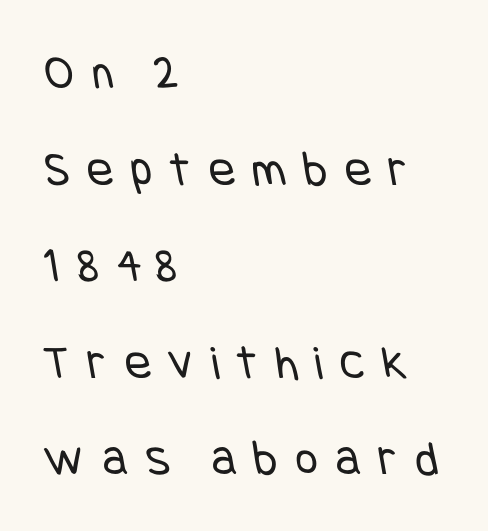
The image shows 49 px regular-weight, condensed sans-serif type; set left-aligned, loose line spacing (1.97x), unusually wide letter spacing (+0.36 em), not underlined; low stroke contrast and a large x-height.
